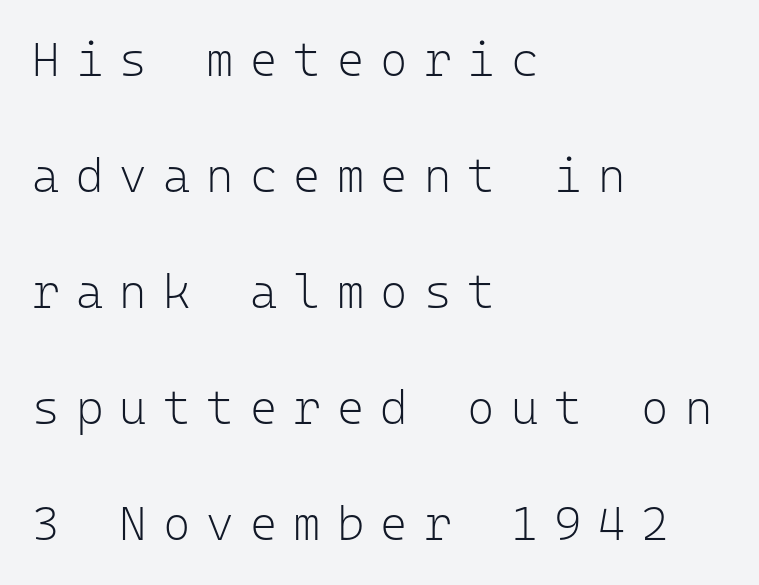
The letters stand straight up with perfectly vertical stems. Think standard paragraph weight, or any step lighter than that. There is plenty of visible air inserted between adjacent glyphs. Type without underlining. The line-height multiplier appears high, well above default. These lines are rendered in a fixed-pitch font.
